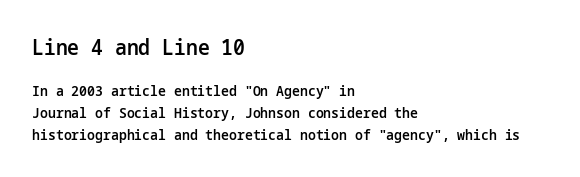
Q: Is the text bold? A: Semi-bold.
Q: Is the text italic (slanted)? A: No, it is upright.
Q: Is the text underlined? A: No.
Q: How is the paragraph aligned? A: Left-aligned.
Q: Is the spacing between letters normal or unusually wide? A: Normal.
Q: Is the spacing between lines tight, normal or loose? A: Normal.
Q: Which block of text is set in a larger size, the first (top) or the second (bottom)? A: The first (top) one.
